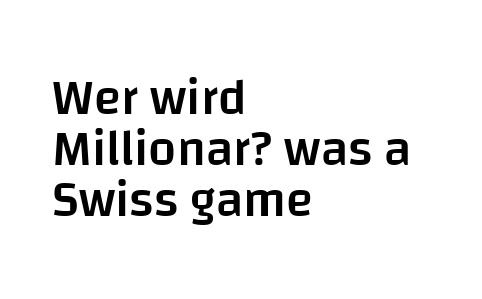
The image shows 50 px semibold sans-serif type, upright; set left-aligned, tight line spacing (1.02x), normal letter spacing, not underlined; low stroke contrast and a large x-height.
